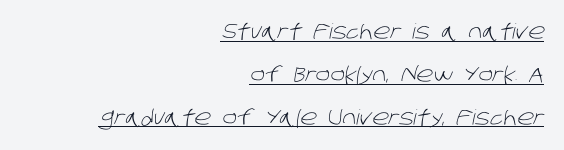
{"bold": "no", "underline": "yes", "align": "right", "line_spacing": "loose", "line_spacing_ratio": 2.04, "letter_spacing": "normal", "letter_spacing_em": 0.0, "glyph_px": 21}
